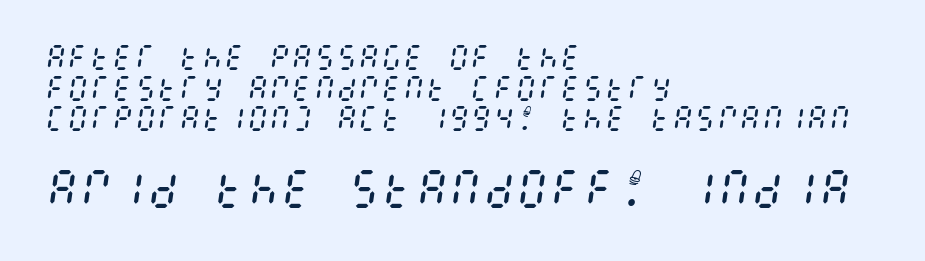
{"italic": "yes", "lean": "right", "slant_degrees": 8, "bold": "no", "weight": "regular", "width": "condensed", "stroke_contrast": "medium", "x_height": "large", "underline": "no", "align": "left", "line_spacing": "tight", "line_spacing_ratio": 1.09, "letter_spacing": "normal", "letter_spacing_em": 0.0, "larger_block": "second", "size_ratio": 1.5, "glyph_px": 42}
